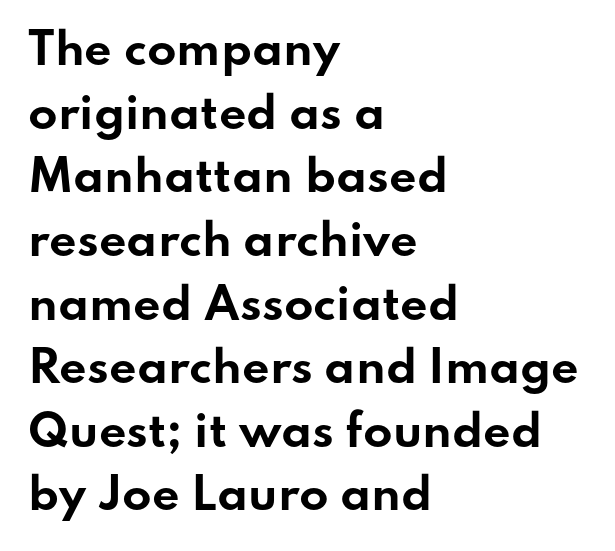
Q: Is the text bold? A: Yes.
Q: Is the text italic (slanted)? A: No, it is upright.
Q: Is the typeface a serif or a sans-serif typeface? A: Sans-serif.
Q: Is the text underlined? A: No.
Q: How is the paragraph aligned? A: Left-aligned.
Q: Is the spacing between letters normal or unusually wide? A: Normal.
Q: Is the spacing between lines tight, normal or loose? A: Normal.
Q: Width (condensed, normal, or wide)? A: Wide.
Q: Stroke contrast? A: Low.
Q: x-height? A: Small.
Q: Monospaced? A: No.
